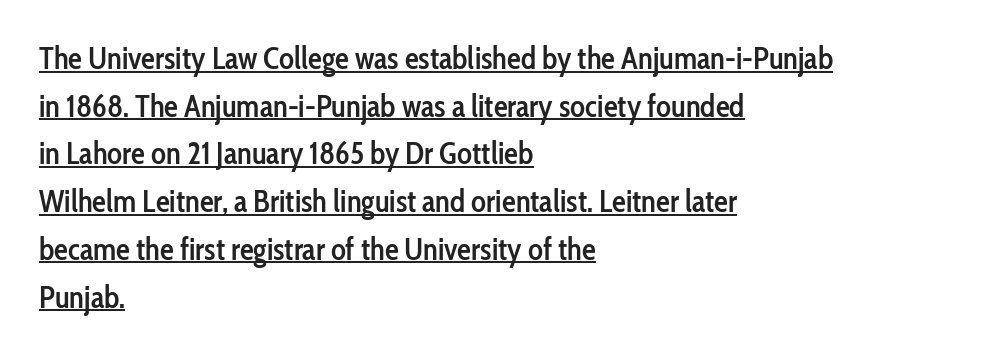
Is the block centered? No — it sits flush against the left margin. This sample has the flowing, uneven cadence of proportional lettering. Unlike italic type, these characters show no tilt at all. Each new line begins a customary step beneath the previous one. The letters carry no serifs — their stems end cleanly without finishing strokes.
